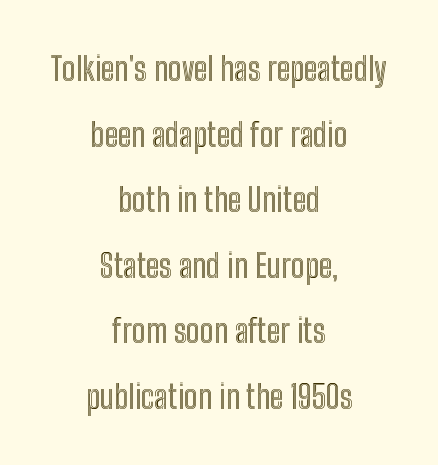
The image shows 32 px condensed type, upright; set centered, loose line spacing (2.05x), normal letter spacing, not underlined; a medium x-height.
